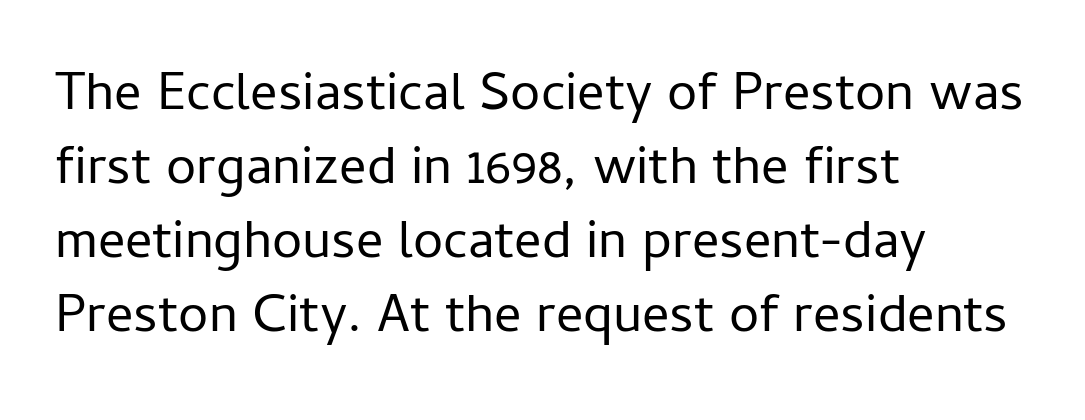
The image shows 54 px regular-weight sans-serif type, upright; set left-aligned, normal line spacing (1.37x), normal letter spacing, not underlined; low stroke contrast and a medium x-height.
